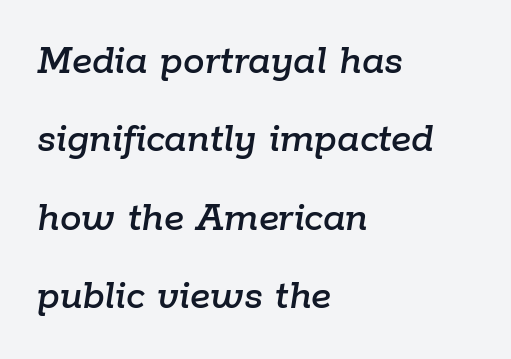
The image shows 43 px text type, italic (leaning right); set left-aligned, line spacing 1.82x, normal letter spacing, not underlined; low stroke contrast and a medium x-height.
